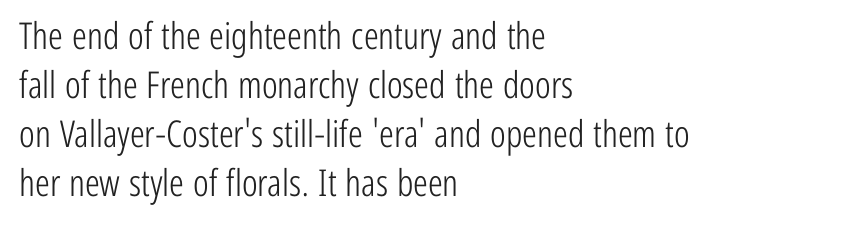
The image shows 37 px light, condensed sans-serif type, upright; set left-aligned, normal line spacing (1.32x), normal letter spacing, not underlined; low stroke contrast and a medium x-height.
